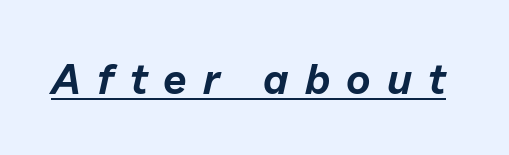
{"italic": "yes", "lean": "right", "slant_degrees": 13, "width": "normal", "stroke_contrast": "low", "x_height": "medium", "monospaced": "no", "underline": "yes", "letter_spacing": "wide", "letter_spacing_em": 0.38, "glyph_px": 42}
